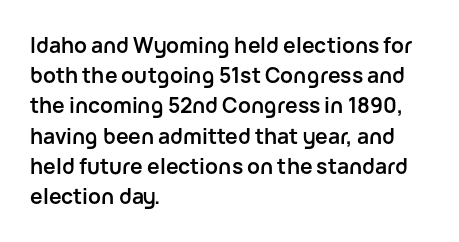
Emphasis by weight is at full strength: bold. Compared with typical body copy, the letter spacing here is the same. The passage shown is not underscored anywhere. Each new line begins a customary step beneath the previous one.
